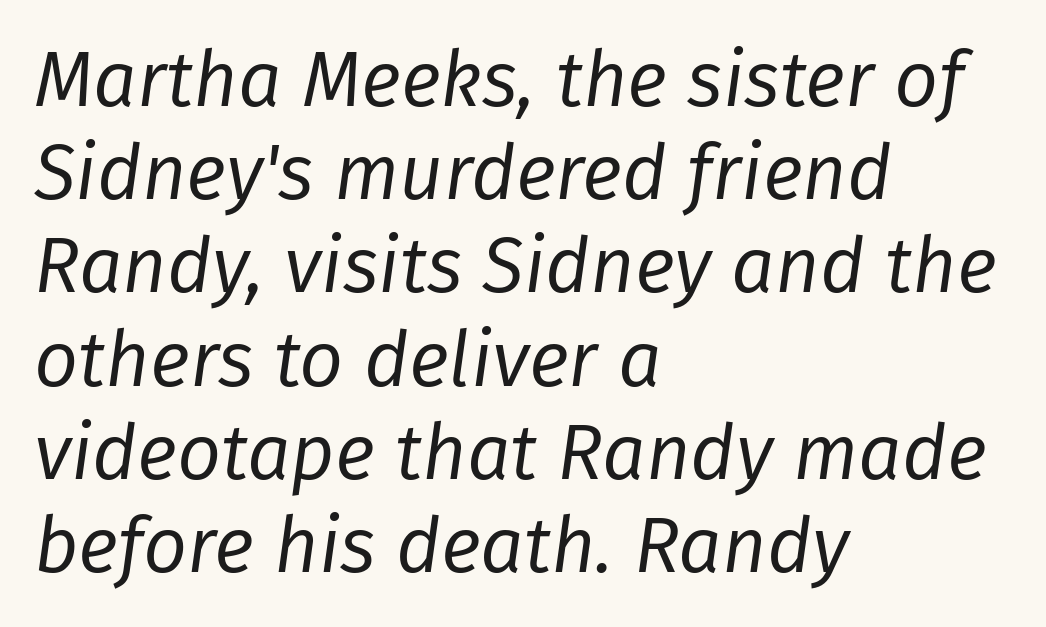
The image shows 77 px regular-weight type, italic (leaning right); set left-aligned, line spacing 1.21x, normal letter spacing, not underlined; low stroke contrast and a medium x-height.
